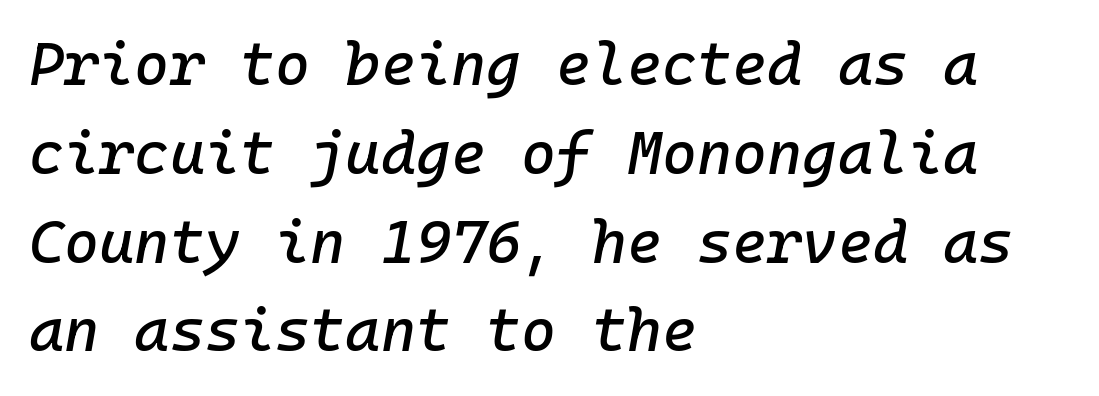
The image shows 60 px text type, italic (leaning right); set left-aligned, normal line spacing (1.48x), normal letter spacing, not underlined; low stroke contrast and a medium x-height.
